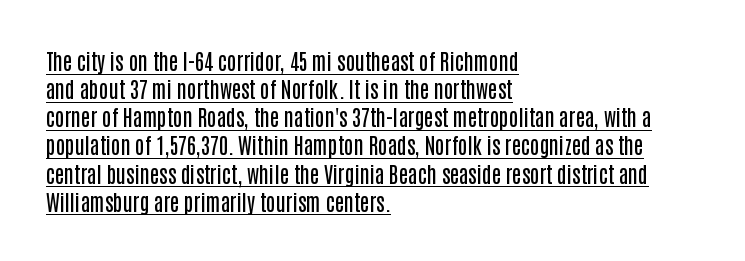
{"italic": "no", "bold": "semi", "underline": "yes", "align": "left", "line_spacing": "normal", "line_spacing_ratio": 1.34, "letter_spacing": "normal", "letter_spacing_em": 0.0, "glyph_px": 21}
